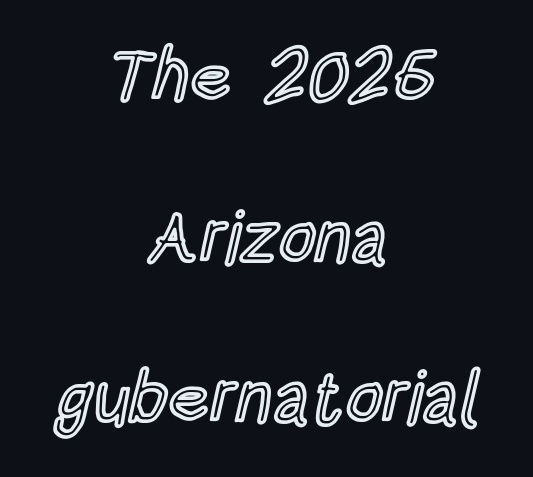
The setting favours the middle, as headings and verse often do. Tracking here is standard; glyphs follow each other at the usual distance. Here the designer chose a conventional face with non-uniform glyph widths. Nobody drew a line under any word here.
